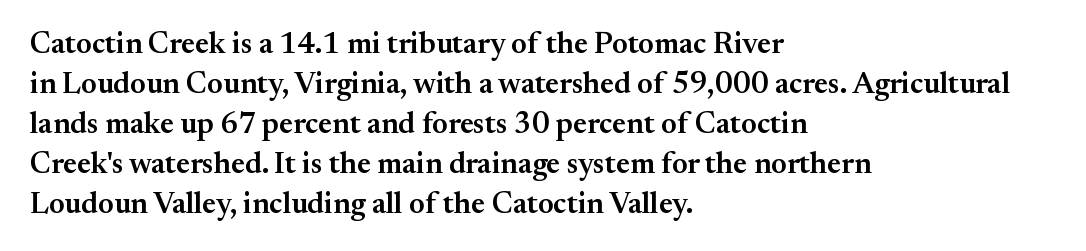
The image shows 30 px semibold serif type, upright; set left-aligned, normal line spacing (1.33x), normal letter spacing, not underlined; medium stroke contrast and a small x-height.
